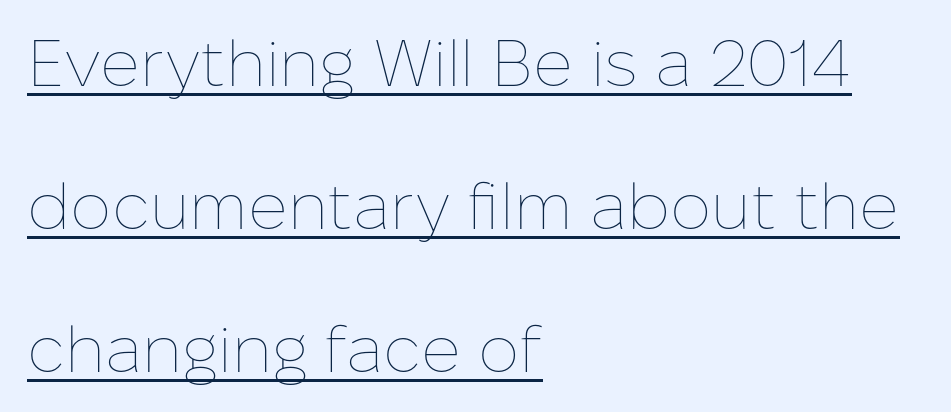
{"italic": "no", "bold": "no", "weight": "thin", "width": "normal", "stroke_contrast": "low", "x_height": "medium", "monospaced": "no", "underline": "yes", "align": "left", "line_spacing": "loose", "line_spacing_ratio": 2.2, "letter_spacing": "normal", "letter_spacing_em": 0.0, "glyph_px": 65}
